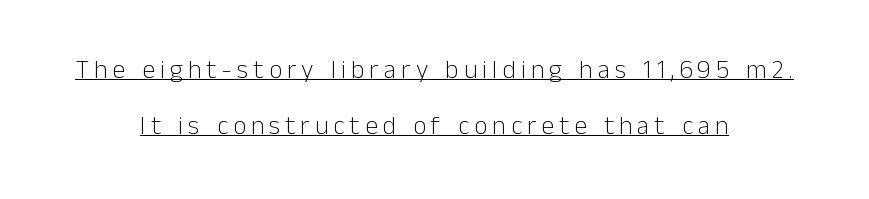
{"italic": "no", "bold": "no", "underline": "yes", "align": "center", "line_spacing": "loose", "line_spacing_ratio": 2.17, "glyph_px": 26}
